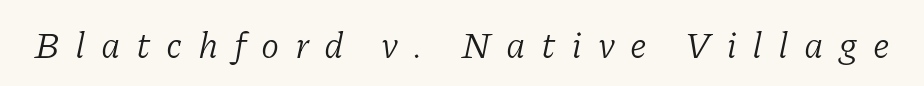
{"serif": "yes", "italic": "yes", "lean": "right", "slant_degrees": 11, "bold": "no", "weight": "light", "width": "normal", "stroke_contrast": "low", "x_height": "medium", "monospaced": "no", "underline": "no", "letter_spacing": "wide", "letter_spacing_em": 0.42, "glyph_px": 37}
